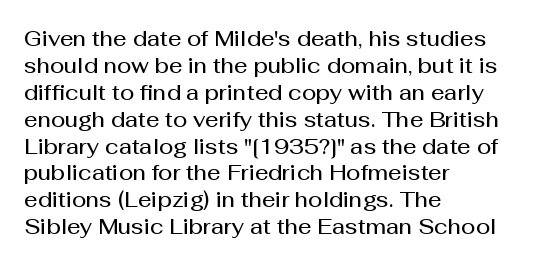
Posture: upright roman. Glance below the letters and you will spot only blank space. Its strokes are somewhat broadened, the hallmark of semibold type. Typeset ragged right — the left edge is the straight one.
